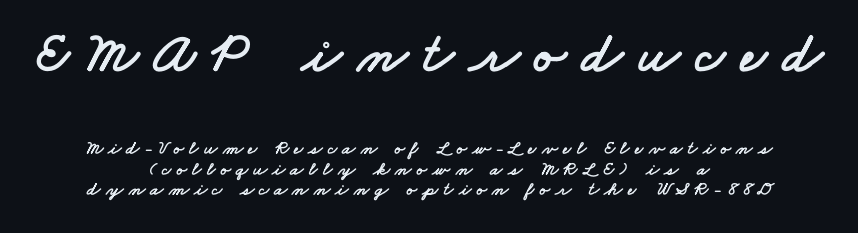
Q: Is the typeface a serif or a sans-serif typeface? A: Sans-serif.
Q: Is the text underlined? A: No.
Q: How is the paragraph aligned? A: Centered.
Q: Is the spacing between letters normal or unusually wide? A: Unusually wide.
Q: Is the spacing between lines tight, normal or loose? A: Tight.
Q: Which block of text is set in a larger size, the first (top) or the second (bottom)? A: The first (top) one.
Q: Width (condensed, normal, or wide)? A: Wide.
Q: Stroke contrast? A: Low.
Q: x-height? A: Small.
Q: Monospaced? A: No.
